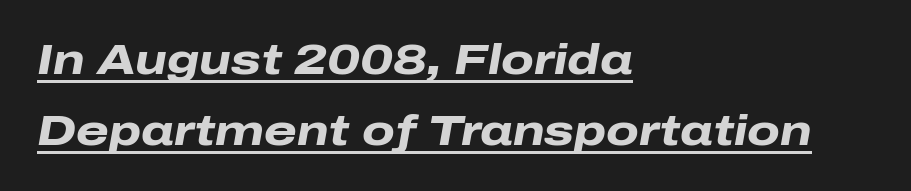
{"italic": "yes", "lean": "right", "slant_degrees": 10, "bold": "yes", "weight": "heavy", "width": "wide", "stroke_contrast": "low", "x_height": "medium", "monospaced": "no", "underline": "yes", "align": "left", "line_spacing": "normal", "line_spacing_ratio": 1.69, "letter_spacing": "normal", "letter_spacing_em": 0.0, "glyph_px": 42}
